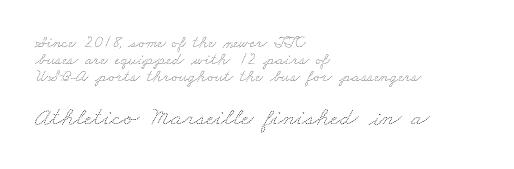
{"bold": "no", "underline": "no", "align": "left", "line_spacing": "tight", "line_spacing_ratio": 1.0, "letter_spacing": "normal", "letter_spacing_em": 0.0, "larger_block": "second", "size_ratio": 1.53, "glyph_px": 26}
